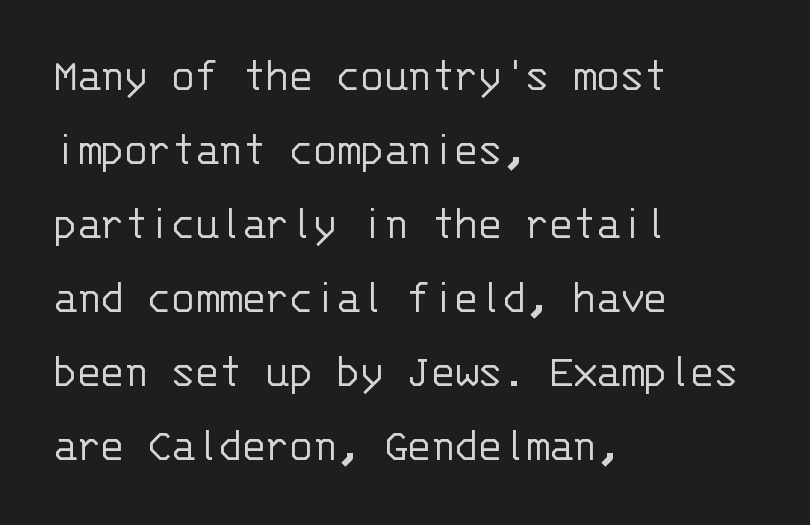
{"serif": "no", "italic": "no", "bold": "no", "weight": "light", "width": "normal", "stroke_contrast": "low", "x_height": "large", "monospaced": "yes", "underline": "no", "align": "left", "line_spacing": "normal", "line_spacing_ratio": 1.54, "letter_spacing": "normal", "letter_spacing_em": 0.0, "glyph_px": 48}
